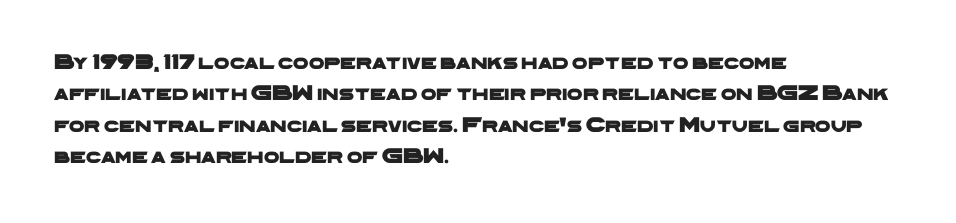
Regular leading. Nobody drew a line under any word here. How are the letters spaced? Ordinarily, with no added tracking. Alignment: flush left.
